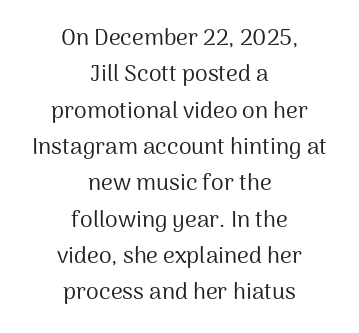
The image shows 23 px text type, upright; set centered, normal line spacing (1.58x), normal letter spacing, not underlined.
